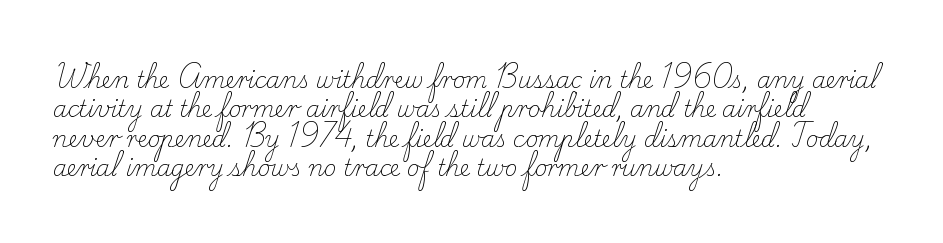
{"bold": "no", "underline": "no", "align": "left", "line_spacing": "normal", "line_spacing_ratio": 1.33, "letter_spacing": "normal", "letter_spacing_em": 0.0, "glyph_px": 22}
